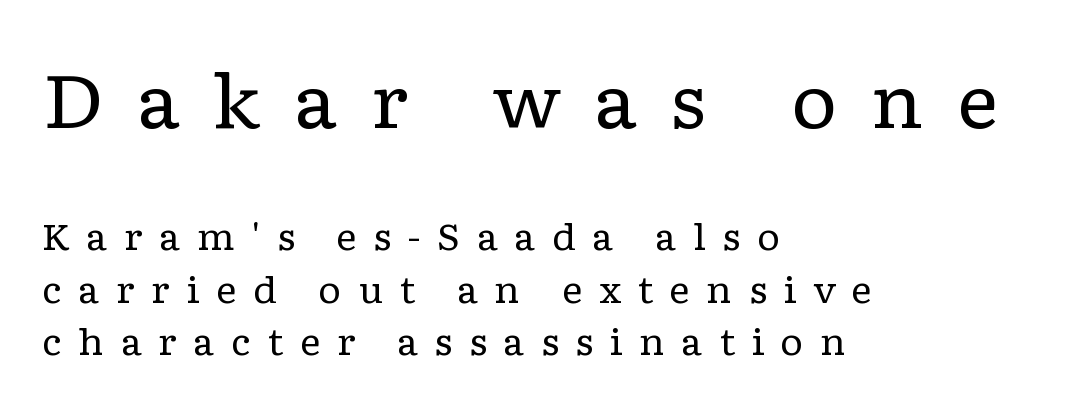
The image shows 73 px regular-weight, wide serif type, upright; set left-aligned, normal line spacing (1.46x), unusually wide letter spacing (+0.45 em), not underlined; the first (top) block is 2.03x larger; low stroke contrast and a medium x-height.
